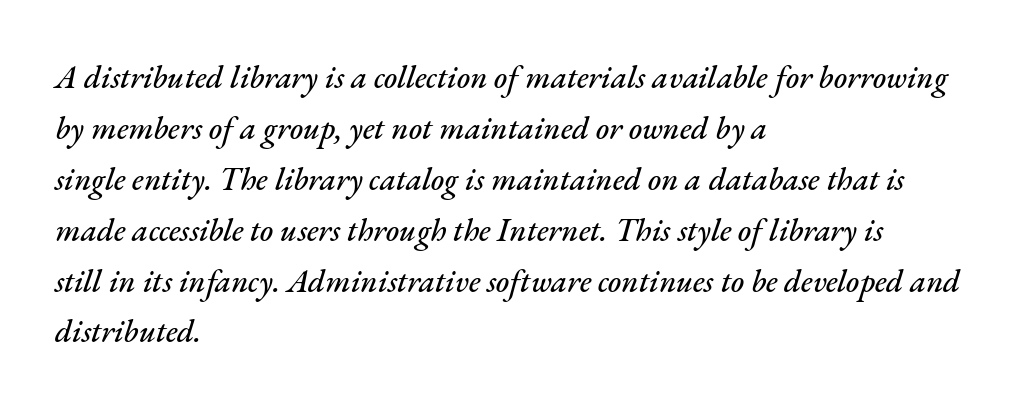
Just letters on the line, the space beneath them empty. Here the glyphs are tracked normally, forming tight word shapes. Notice how the passage keeps a crisp vertical edge on the left only. Every character sits at an angle, as italics do. Varying glyph widths throughout — classic text-font behaviour. The line-height multiplier appears to be the usual default.
